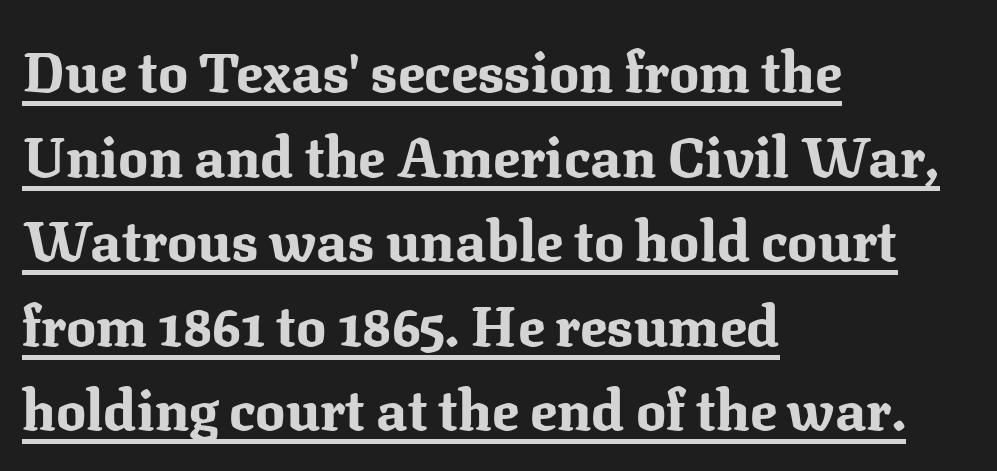
Q: Is the text bold? A: Yes.
Q: Is the text italic (slanted)? A: No, it is upright.
Q: Is the typeface a serif or a sans-serif typeface? A: Serif.
Q: Is the text underlined? A: Yes.
Q: How is the paragraph aligned? A: Left-aligned.
Q: Is the spacing between letters normal or unusually wide? A: Normal.
Q: Is the spacing between lines tight, normal or loose? A: Normal.
Q: Width (condensed, normal, or wide)? A: Normal.
Q: Stroke contrast? A: Medium.
Q: x-height? A: Medium.
Q: Monospaced? A: No.
